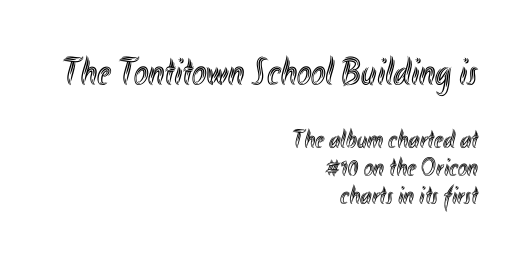
{"width": "condensed", "x_height": "small", "monospaced": "no", "underline": "no", "align": "right", "line_spacing": "tight", "line_spacing_ratio": 1.08, "letter_spacing": "normal", "letter_spacing_em": 0.0, "larger_block": "first", "size_ratio": 1.5, "glyph_px": 39}
